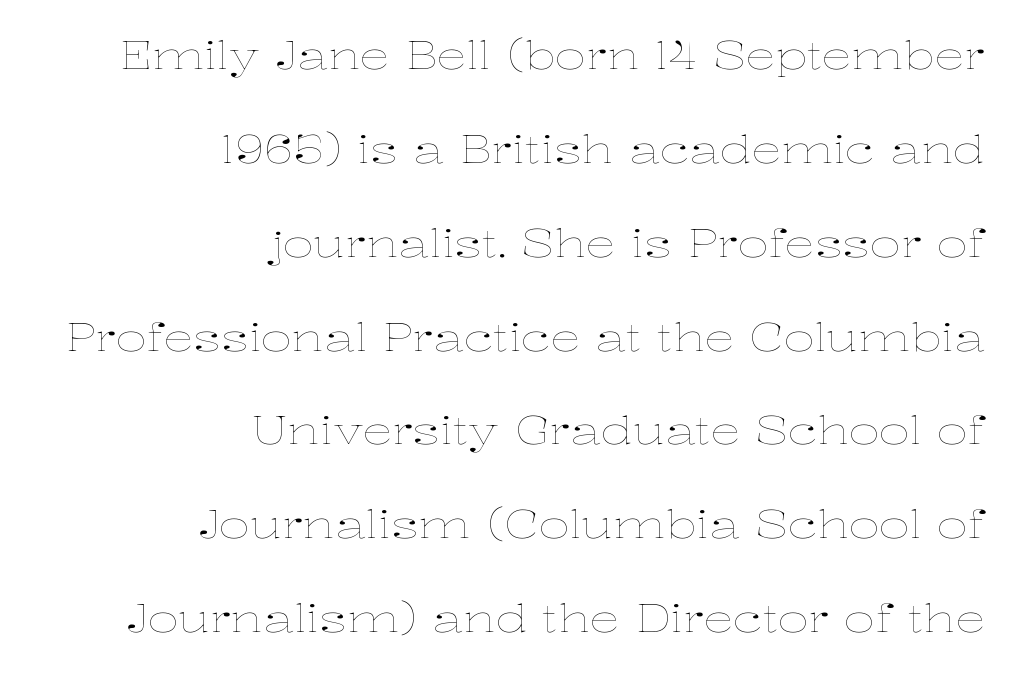
Quick note: underline off. Here the glyphs are tracked normally, forming tight word shapes. Right-aligned paragraph, ragged on the left. On a weight scale, this lands at 450 or below.
